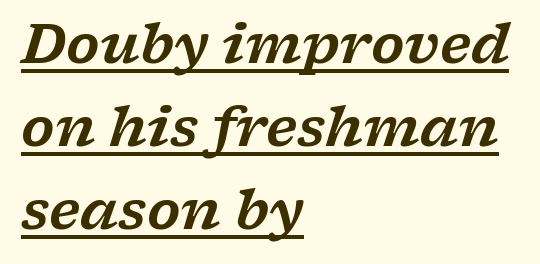
Q: Is the text italic (slanted)? A: Yes, it leans right by about 17 degrees.
Q: Is the typeface a serif or a sans-serif typeface? A: Serif.
Q: Is the text underlined? A: Yes.
Q: How is the paragraph aligned? A: Left-aligned.
Q: Is the spacing between letters normal or unusually wide? A: Normal.
Q: Is the spacing between lines tight, normal or loose? A: Normal.
Q: Width (condensed, normal, or wide)? A: Wide.
Q: Stroke contrast? A: Low.
Q: x-height? A: Medium.
Q: Monospaced? A: No.
